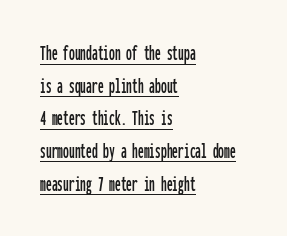
Layout note: lines flush left. Normally led — the rows are evenly, conventionally spaced. Short note: letters normally spaced. No italicization has been applied; the sample stays upright. A continuous stroke trails under the words, as in a hyperlink.
